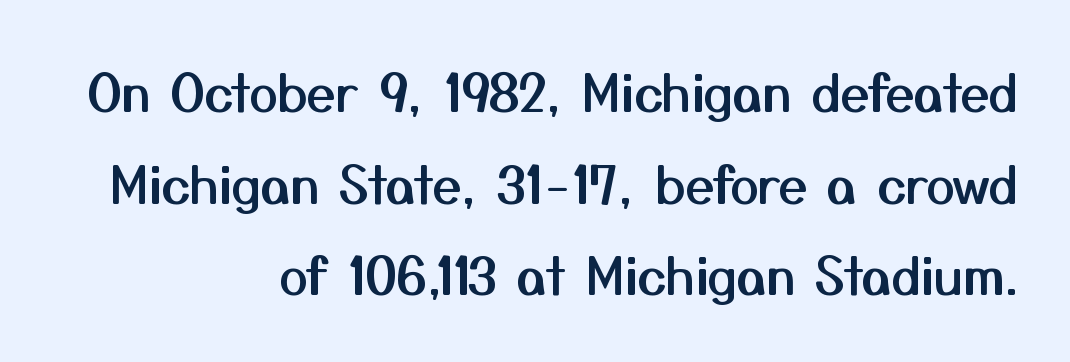
The image shows 52 px sans-serif type, upright; set right-aligned, line spacing 1.76x, normal letter spacing, not underlined; medium stroke contrast and a medium x-height.
